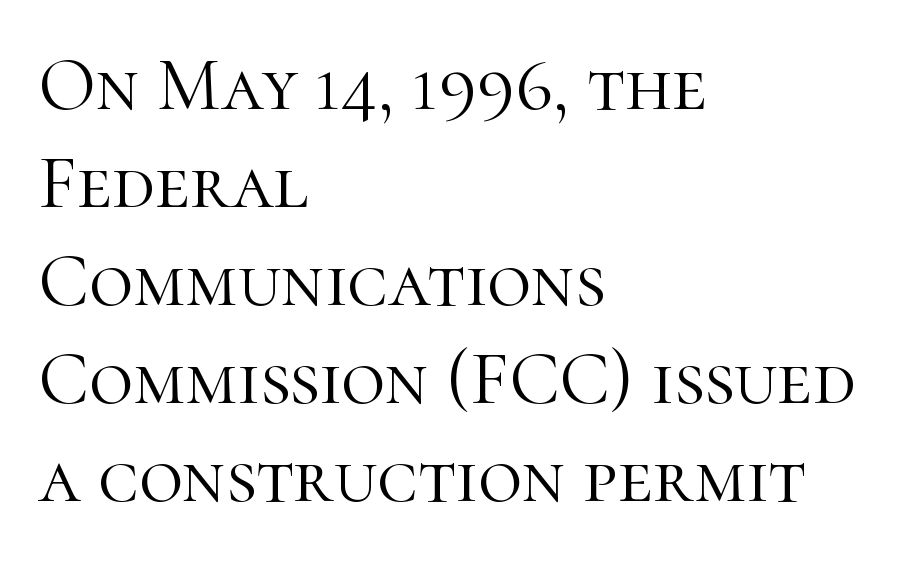
Stems and bowls with no extra thickness — not bold. Regarding serifs, this sample has them. Each word holds together tightly as a unit, with standard inter-letter gaps. These lines are rendered in a variable-pitch font. A roman cut, with each character standing at attention.
